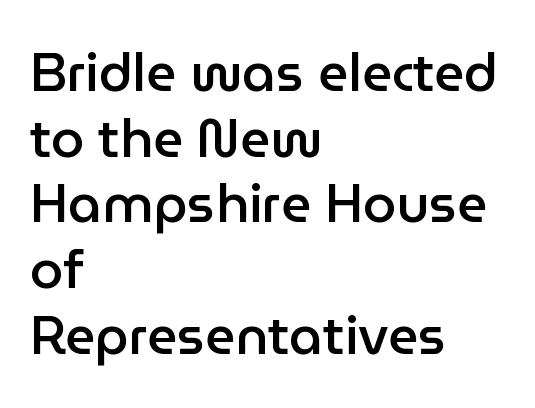
{"serif": "no", "italic": "no", "bold": "semi", "weight": "semibold", "width": "normal", "stroke_contrast": "low", "x_height": "medium", "monospaced": "no", "underline": "no", "align": "left", "line_spacing_ratio": 1.24, "letter_spacing": "normal", "letter_spacing_em": 0.0, "glyph_px": 53}
